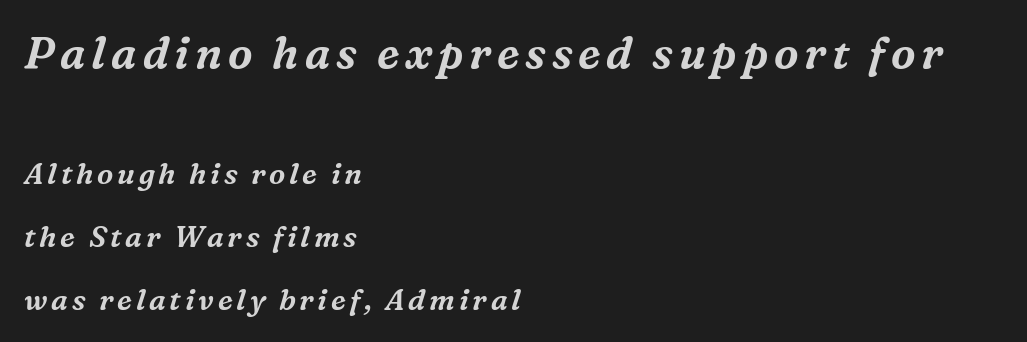
There's an unmistakable incline to the writing here. Summary of vertical rhythm: relaxed, with wide interline spacing. Descender tails drop into unmarked territory. One-word summary of the alignment: left. These lines are rendered in a variable-pitch font.
